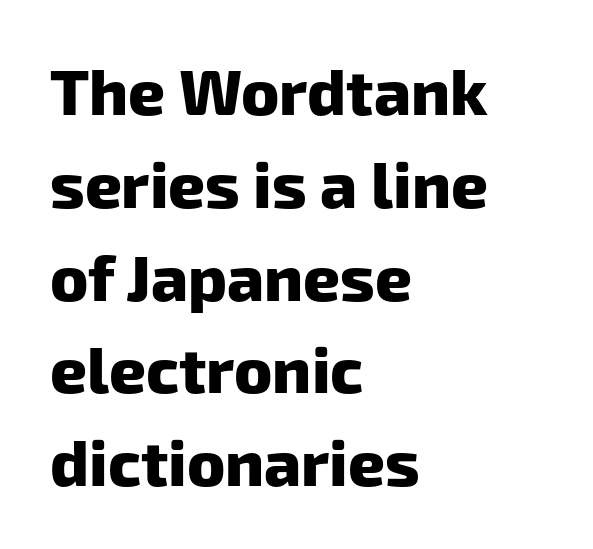
The image shows 64 px heavy sans-serif type; set left-aligned, normal line spacing (1.45x), normal letter spacing, not underlined; low stroke contrast and a medium x-height.
